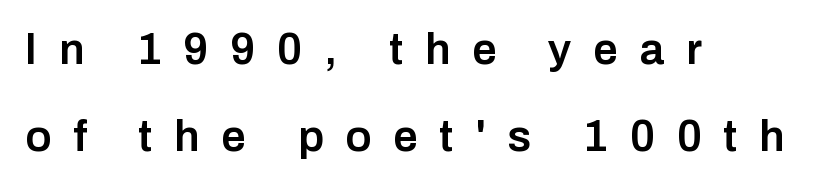
The font's upright variant was chosen for this text. Horizontal bands of white between lines are thick stripes. Look at the stroke-to-counter ratio: somewhat heavy, a semibold. Descenders are the only things crossing below the line. Tracking here is generous; glyphs stand well apart from one another. Each letter's strokes conclude bluntly, with no projecting serifs.
